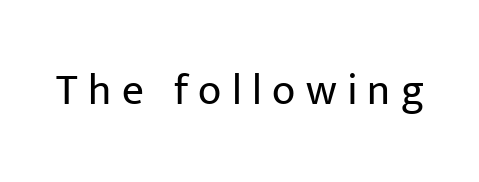
The image shows 43 px regular-weight sans-serif type, upright; set unusually wide letter spacing (+0.24 em), not underlined; low stroke contrast and a medium x-height.
